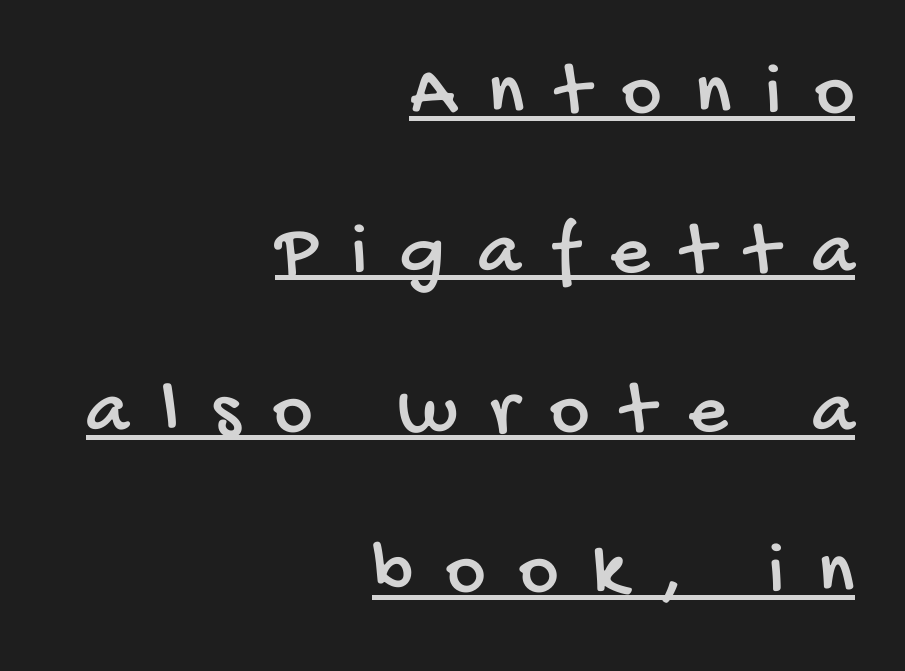
Q: Is the typeface a serif or a sans-serif typeface? A: Sans-serif.
Q: Is the text underlined? A: Yes.
Q: How is the paragraph aligned? A: Right-aligned.
Q: Is the spacing between letters normal or unusually wide? A: Unusually wide.
Q: Is the spacing between lines tight, normal or loose? A: Loose.
Q: Width (condensed, normal, or wide)? A: Condensed.
Q: Stroke contrast? A: Low.
Q: x-height? A: Large.
Q: Monospaced? A: No.
